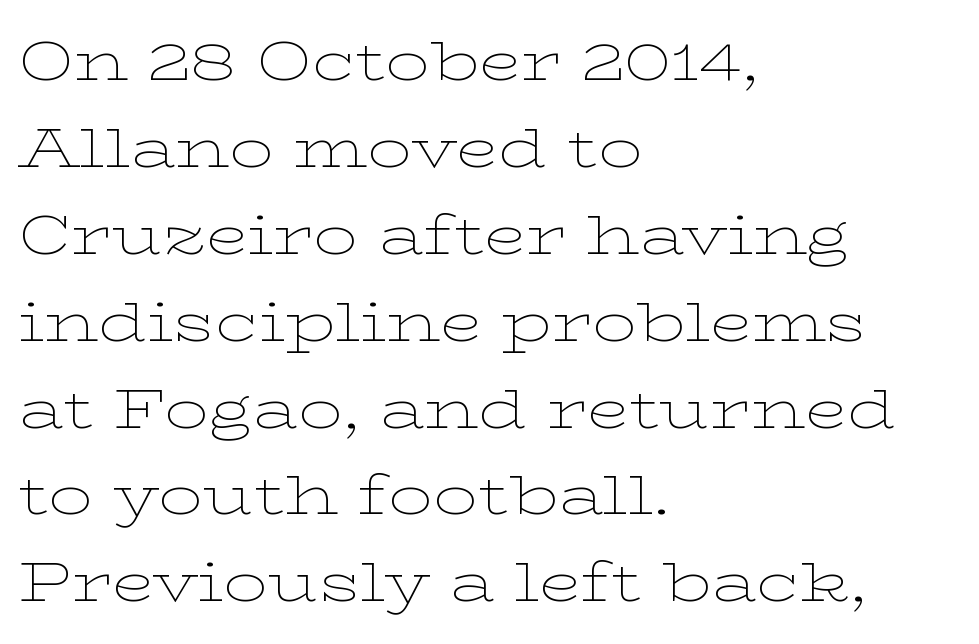
Reading down the block, your eye returns to a fixed left position each line. Rendered with straight, roman letterforms. The face used here is proportionally spaced, like ordinary book or web type. Stroke thickness stays within the range of a standard reading face or lighter.
